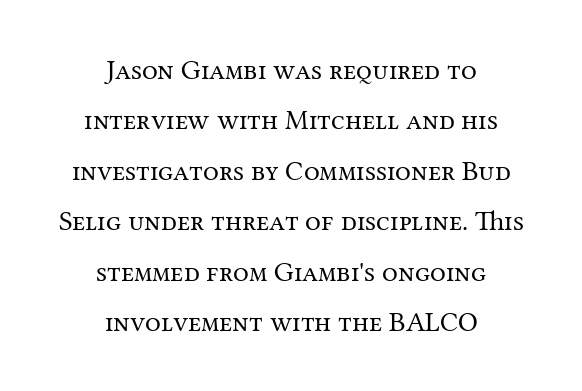
{"serif": "yes", "italic": "no", "bold": "no", "weight": "regular", "width": "normal", "stroke_contrast": "medium", "x_height": "medium", "monospaced": "no", "underline": "no", "align": "center", "line_spacing_ratio": 1.8, "letter_spacing": "normal", "letter_spacing_em": 0.0, "glyph_px": 28}
